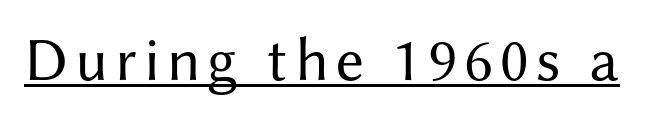
The face looks like a standard text weight, possibly lighter. In terms of letterform style, serifs are entirely absent. Descenders here cross a horizontal rule under the line. A typesetter would mark this as roman, not italic. These lines are rendered in a variable-pitch font.
